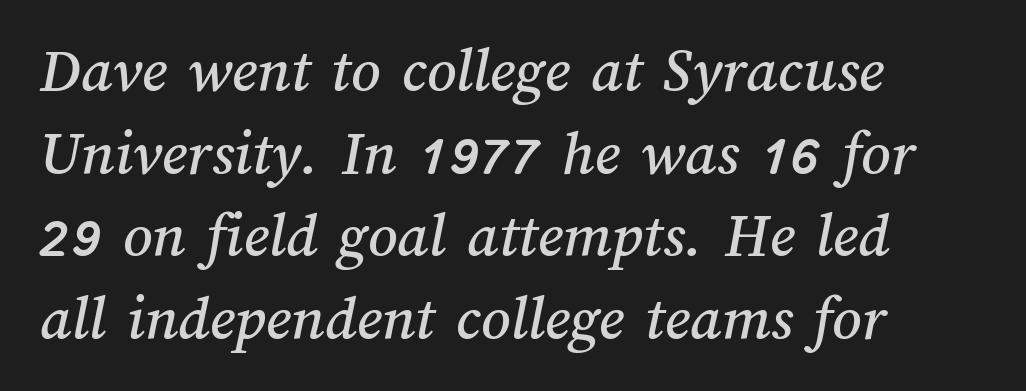
{"width": "normal", "stroke_contrast": "medium", "x_height": "medium", "monospaced": "no", "underline": "no", "align": "left", "line_spacing": "normal", "line_spacing_ratio": 1.29, "letter_spacing": "normal", "letter_spacing_em": 0.0, "glyph_px": 64}
